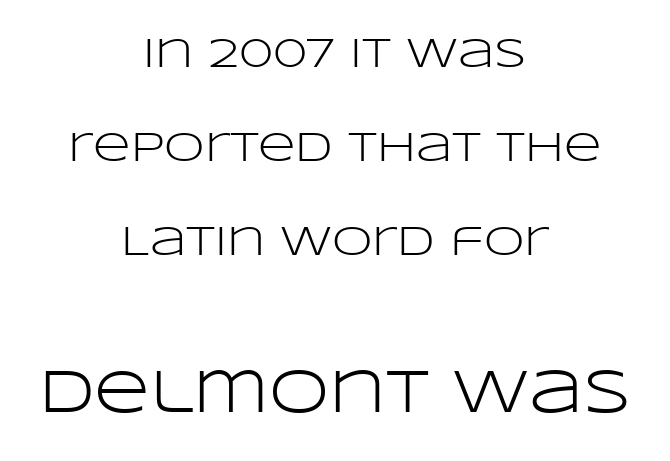
Q: Is the text bold? A: No.
Q: Is the text italic (slanted)? A: No, it is upright.
Q: Is the typeface a serif or a sans-serif typeface? A: Sans-serif.
Q: Is the text underlined? A: No.
Q: How is the paragraph aligned? A: Centered.
Q: Is the spacing between letters normal or unusually wide? A: Normal.
Q: Is the spacing between lines tight, normal or loose? A: Loose.
Q: Which block of text is set in a larger size, the first (top) or the second (bottom)? A: The second (bottom) one.
Q: Width (condensed, normal, or wide)? A: Wide.
Q: Stroke contrast? A: Low.
Q: x-height? A: Large.
Q: Monospaced? A: No.
